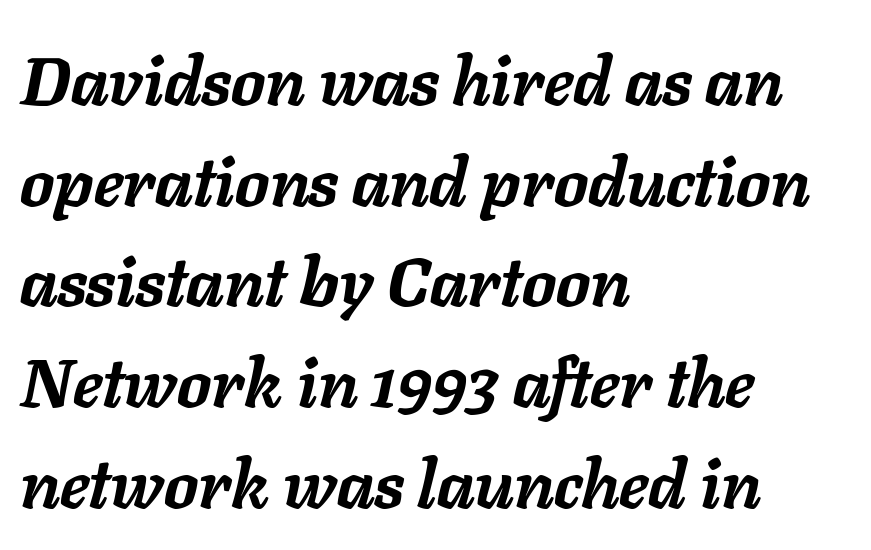
{"italic": "yes", "lean": "right", "slant_degrees": 11, "bold": "yes", "weight": "semibold", "width": "normal", "stroke_contrast": "low", "x_height": "medium", "monospaced": "no", "underline": "no", "align": "left", "line_spacing": "normal", "line_spacing_ratio": 1.48, "letter_spacing": "normal", "letter_spacing_em": 0.0, "glyph_px": 68}
